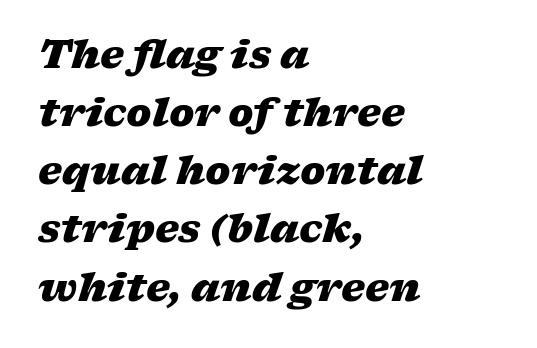
The image shows 38 px heavy, wide type, italic (leaning right); set left-aligned, normal line spacing (1.53x), normal letter spacing, not underlined; low stroke contrast and a medium x-height.
